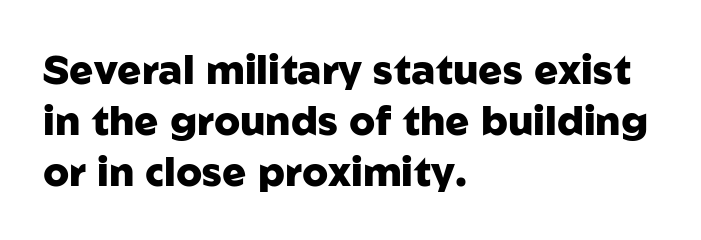
{"serif": "no", "italic": "no", "bold": "yes", "weight": "heavy", "width": "normal", "stroke_contrast": "low", "x_height": "medium", "monospaced": "no", "underline": "no", "align": "left", "line_spacing": "normal", "line_spacing_ratio": 1.28, "letter_spacing": "normal", "letter_spacing_em": 0.0, "glyph_px": 40}
